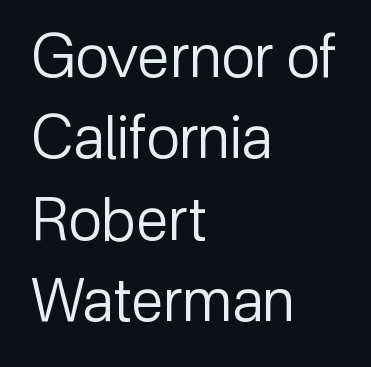
Alignment: flush left. This block has exactly the height ordinary leading produces. Vertical strokes here are truly vertical. The text was rendered using a sans face with plain stroke endings.
